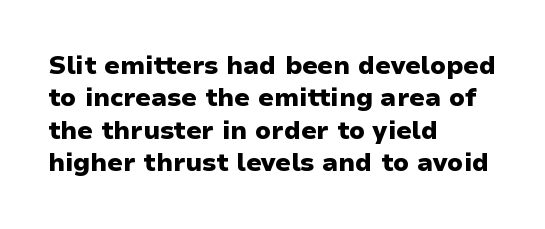
{"italic": "no", "bold": "yes", "underline": "no", "align": "left", "line_spacing": "normal", "line_spacing_ratio": 1.3, "letter_spacing": "normal", "letter_spacing_em": 0.0, "glyph_px": 25}
